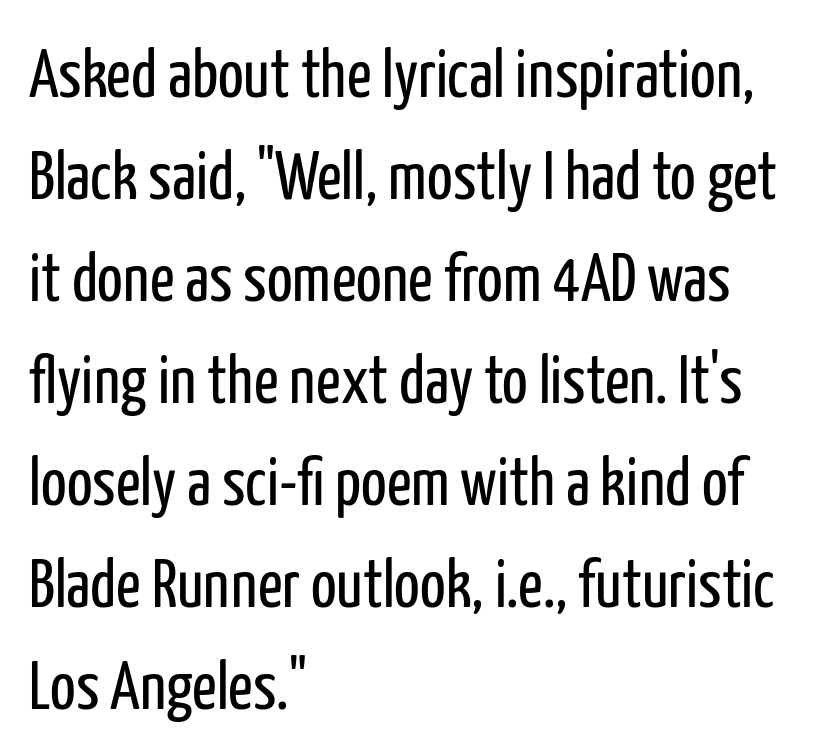
{"serif": "no", "italic": "no", "bold": "no", "weight": "regular", "width": "condensed", "stroke_contrast": "low", "x_height": "medium", "monospaced": "no", "underline": "no", "align": "left", "line_spacing": "normal", "line_spacing_ratio": 1.5, "letter_spacing": "normal", "letter_spacing_em": 0.0, "glyph_px": 68}
